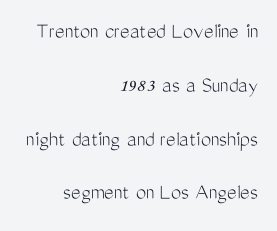
Each stroke keeps to a modest, everyday thickness or less. Each new line begins a long way beneath the previous one. Any mark beneath the type? The region is blank. Posture: upright roman. Compared with typical body copy, the letter spacing here is the same. A flush-right, rag-left setting is used for this passage.
